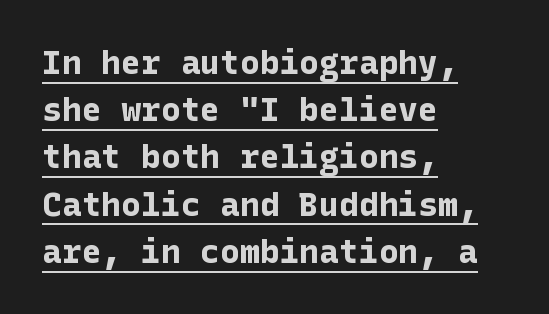
Q: Is the text bold? A: Yes.
Q: Is the text italic (slanted)? A: No, it is upright.
Q: Is the typeface a serif or a sans-serif typeface? A: Sans-serif.
Q: Is the text underlined? A: Yes.
Q: How is the paragraph aligned? A: Left-aligned.
Q: Is the spacing between letters normal or unusually wide? A: Normal.
Q: Is the spacing between lines tight, normal or loose? A: Normal.
Q: Width (condensed, normal, or wide)? A: Normal.
Q: Stroke contrast? A: Low.
Q: x-height? A: Medium.
